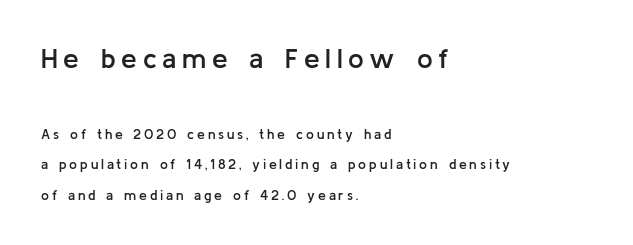
The typesetting leans somewhat heavy: a semibold. Is this a fixed-width face? No — the glyphs have proportional, varying widths. Characters remain perfectly vertical along every line. Nothing sits at the stroke ends, so this counts as sans-serif.
